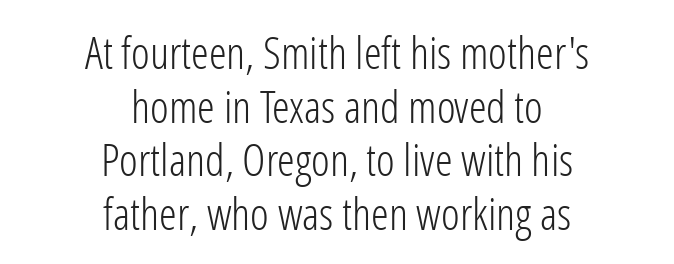
{"serif": "no", "italic": "no", "bold": "no", "weight": "light", "width": "condensed", "stroke_contrast": "low", "x_height": "medium", "monospaced": "no", "underline": "no", "align": "center", "line_spacing_ratio": 1.19, "letter_spacing": "normal", "letter_spacing_em": 0.0, "glyph_px": 45}
